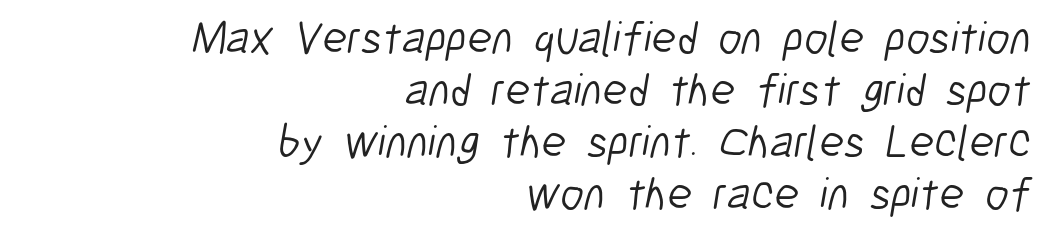
The image shows 46 px light, condensed sans-serif type; set right-aligned, tight line spacing (1.13x), normal letter spacing, not underlined; low stroke contrast and a medium x-height.
